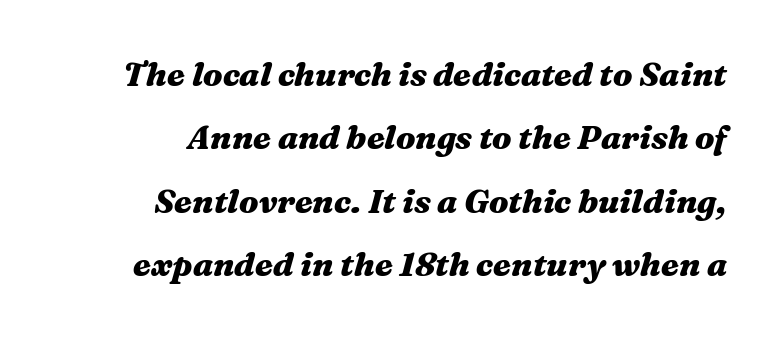
The space beneath each line is pristine and unruled. The face used here is rendered with its standard letterfit. A great deal of white space separates one row of letters from the next. Do the characters align in a grid? No, the font is proportional. Characters are canted at an angle relative to the baseline's perpendicular. Its strokes are broad and dark, the hallmark of bold type.
